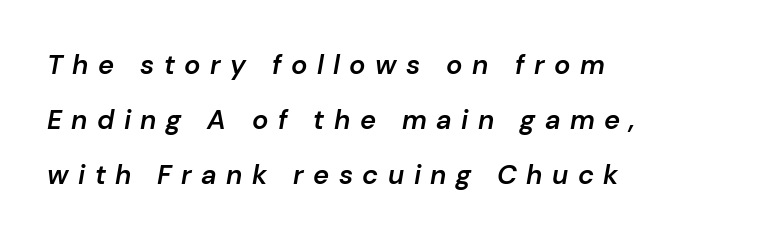
{"italic": "yes", "lean": "right", "slant_degrees": 10, "bold": "semi", "underline": "no", "align": "left", "line_spacing": "loose", "line_spacing_ratio": 2.03, "letter_spacing": "wide", "letter_spacing_em": 0.35, "glyph_px": 27}
